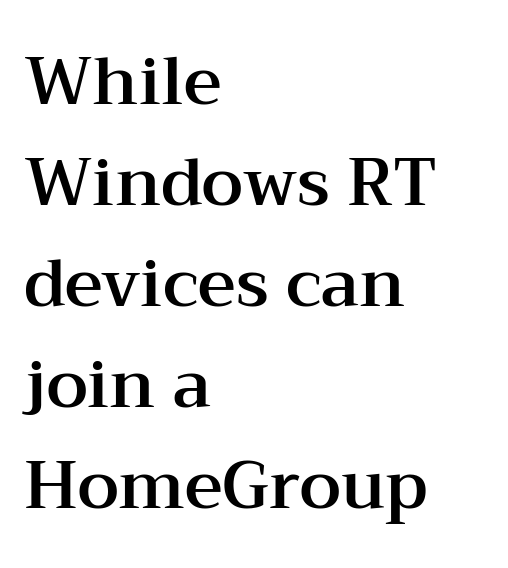
{"serif": "yes", "italic": "no", "width": "wide", "stroke_contrast": "medium", "x_height": "medium", "monospaced": "no", "underline": "no", "align": "left", "line_spacing": "normal", "line_spacing_ratio": 1.53, "letter_spacing": "normal", "letter_spacing_em": 0.0, "glyph_px": 66}
